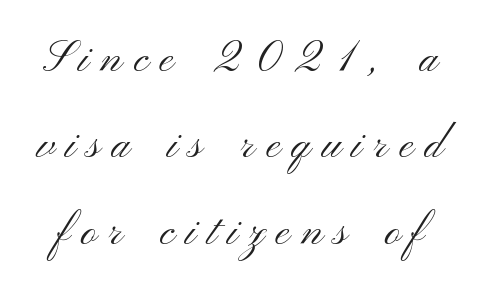
Q: Is the text bold? A: No.
Q: Is the text italic (slanted)? A: Yes.
Q: Is the typeface a serif or a sans-serif typeface? A: Sans-serif.
Q: Is the text underlined? A: No.
Q: Is the spacing between letters normal or unusually wide? A: Unusually wide.
Q: Is the spacing between lines tight, normal or loose? A: Loose.
Q: Width (condensed, normal, or wide)? A: Wide.
Q: Stroke contrast? A: Medium.
Q: x-height? A: Small.
Q: Monospaced? A: No.
